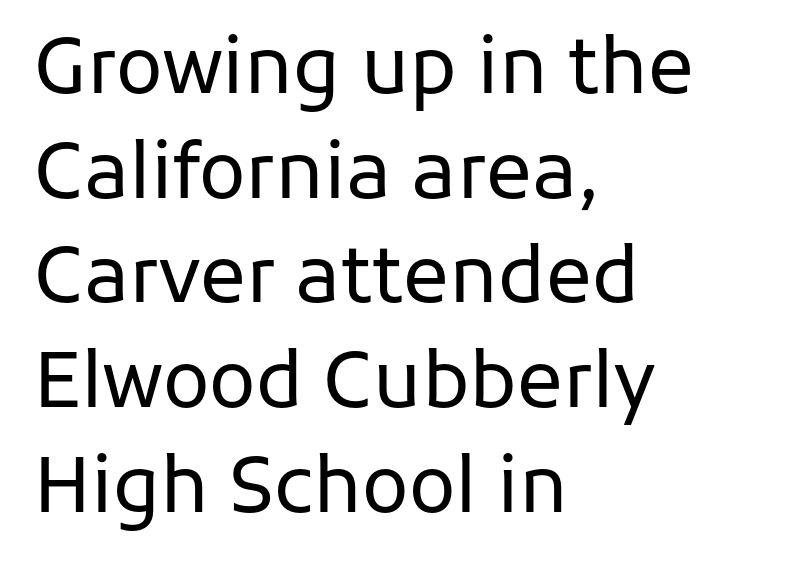
{"serif": "no", "italic": "no", "bold": "no", "weight": "regular", "width": "normal", "stroke_contrast": "low", "x_height": "medium", "monospaced": "no", "underline": "no", "align": "left", "line_spacing": "normal", "line_spacing_ratio": 1.36, "letter_spacing": "normal", "letter_spacing_em": 0.0, "glyph_px": 77}
